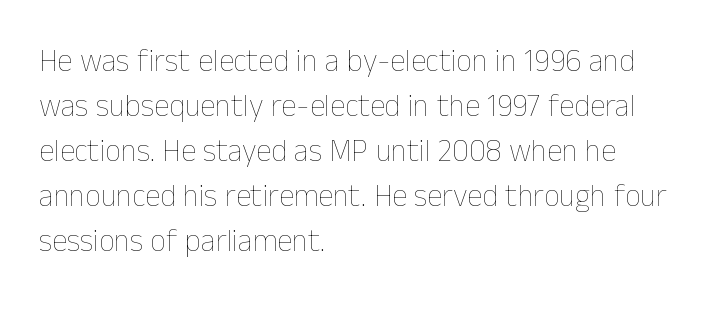
Q: Is the text bold? A: No.
Q: Is the text italic (slanted)? A: No, it is upright.
Q: Is the text underlined? A: No.
Q: How is the paragraph aligned? A: Left-aligned.
Q: Is the spacing between letters normal or unusually wide? A: Normal.
Q: Is the spacing between lines tight, normal or loose? A: Normal.
Q: Width (condensed, normal, or wide)? A: Normal.
Q: Stroke contrast? A: Low.
Q: x-height? A: Medium.
Q: Monospaced? A: No.
